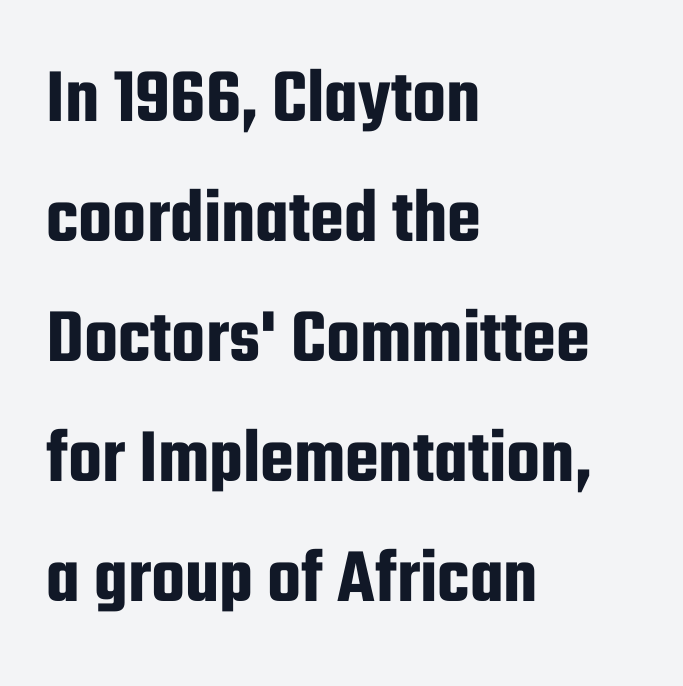
Q: Is the text italic (slanted)? A: No, it is upright.
Q: Is the typeface a serif or a sans-serif typeface? A: Sans-serif.
Q: Is the text underlined? A: No.
Q: How is the paragraph aligned? A: Left-aligned.
Q: Is the spacing between letters normal or unusually wide? A: Normal.
Q: Is the spacing between lines tight, normal or loose? A: Normal.
Q: Width (condensed, normal, or wide)? A: Condensed.
Q: Stroke contrast? A: Low.
Q: x-height? A: Medium.
Q: Monospaced? A: No.
